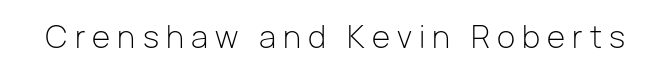
{"serif": "no", "italic": "no", "bold": "no", "weight": "light", "width": "normal", "stroke_contrast": "low", "x_height": "medium", "monospaced": "no", "underline": "no", "letter_spacing": "wide", "letter_spacing_em": 0.24, "glyph_px": 30}
